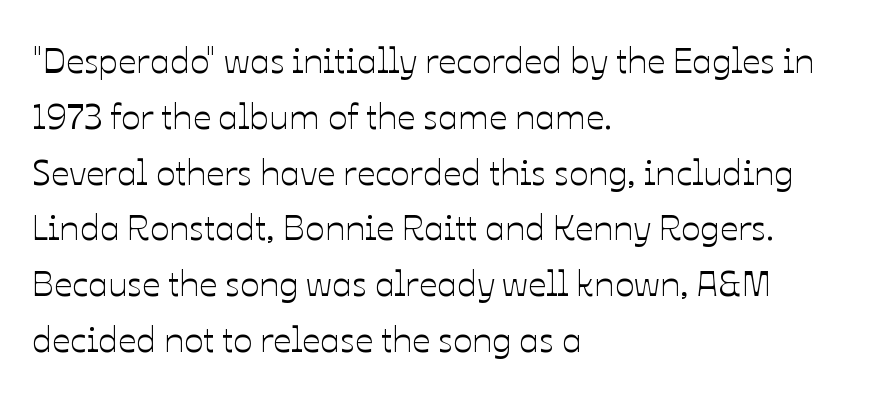
Q: Is the text italic (slanted)? A: No, it is upright.
Q: Is the text underlined? A: No.
Q: How is the paragraph aligned? A: Left-aligned.
Q: Is the spacing between letters normal or unusually wide? A: Normal.
Q: Is the spacing between lines tight, normal or loose? A: Normal.
Q: Width (condensed, normal, or wide)? A: Normal.
Q: Stroke contrast? A: Low.
Q: x-height? A: Medium.
Q: Monospaced? A: No.
